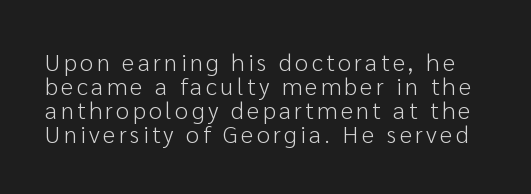
Counters stay open thanks to moderate or lighter strokes. Does the lettering tilt? It doesn't — this is upright. Honestly, there is no underline to notice here at all. Whoever set this chose condensed vertical rhythm over breathing room.
